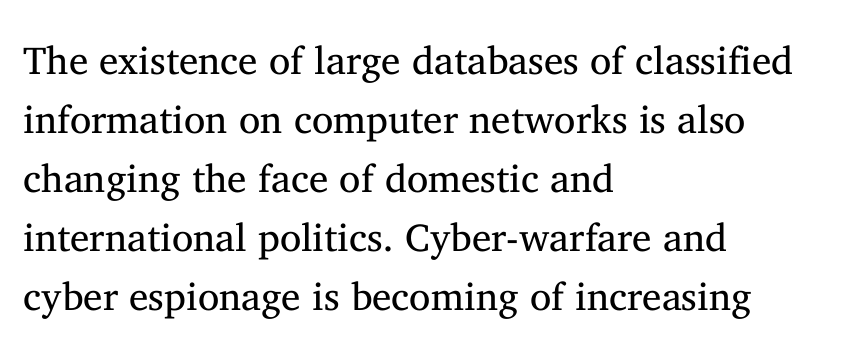
Q: Is the text bold? A: No.
Q: Is the text italic (slanted)? A: No, it is upright.
Q: Is the typeface a serif or a sans-serif typeface? A: Serif.
Q: Is the text underlined? A: No.
Q: How is the paragraph aligned? A: Left-aligned.
Q: Is the spacing between letters normal or unusually wide? A: Normal.
Q: Is the spacing between lines tight, normal or loose? A: Normal.
Q: Width (condensed, normal, or wide)? A: Normal.
Q: Stroke contrast? A: Medium.
Q: x-height? A: Medium.
Q: Monospaced? A: No.
